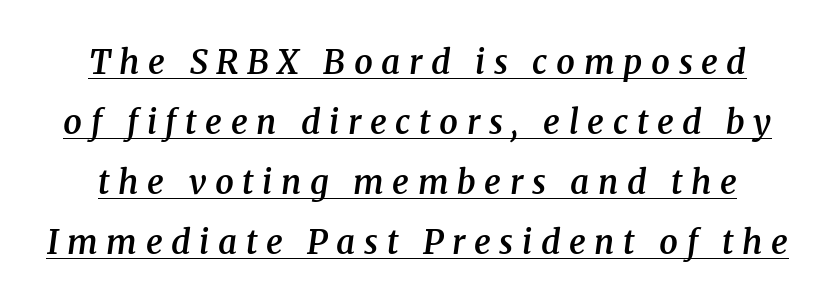
{"serif": "yes", "italic": "yes", "lean": "right", "slant_degrees": 8, "bold": "semi", "weight": "semibold", "width": "normal", "stroke_contrast": "medium", "x_height": "medium", "monospaced": "no", "underline": "yes", "line_spacing_ratio": 1.82, "letter_spacing": "wide", "letter_spacing_em": 0.26, "glyph_px": 33}
